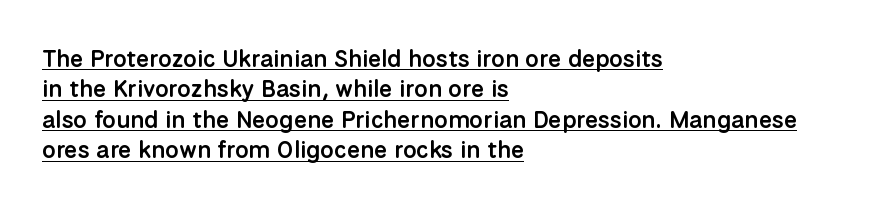
{"italic": "no", "bold": "semi", "underline": "yes", "align": "left", "line_spacing": "normal", "line_spacing_ratio": 1.27, "letter_spacing": "normal", "letter_spacing_em": 0.0, "glyph_px": 24}
